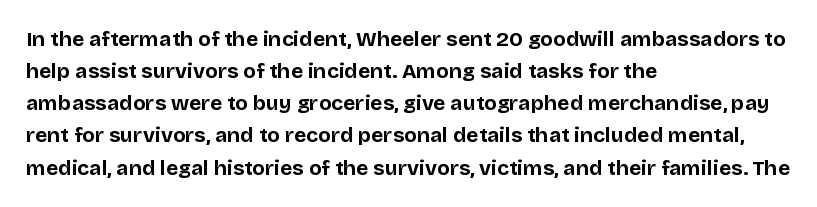
{"italic": "no", "bold": "yes", "underline": "no", "align": "left", "line_spacing": "normal", "line_spacing_ratio": 1.53, "letter_spacing": "normal", "letter_spacing_em": 0.0, "glyph_px": 21}
